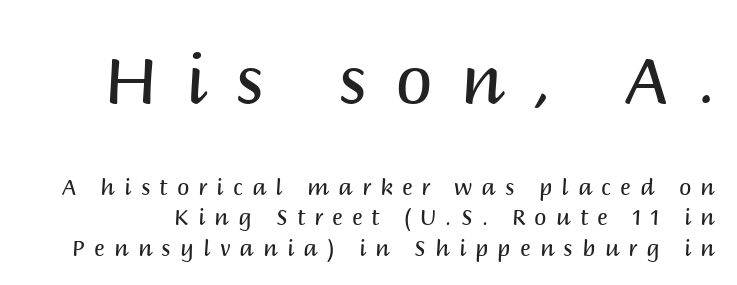
The zone under the glyphs is completely vacant. A normal amount of white space separates one row of letters from the next. The passage shown begins with its larger block and ends with its smaller one. Regarding serifs, this sample does without them.
